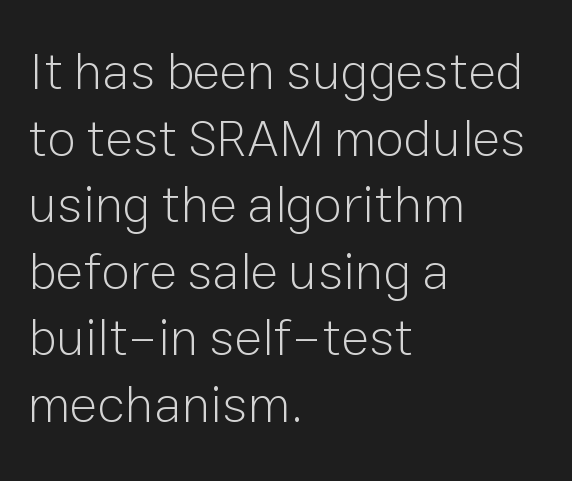
{"serif": "no", "italic": "no", "bold": "no", "weight": "light", "width": "normal", "stroke_contrast": "low", "x_height": "medium", "monospaced": "no", "underline": "no", "align": "left", "line_spacing": "normal", "line_spacing_ratio": 1.28, "letter_spacing": "normal", "letter_spacing_em": 0.0, "glyph_px": 52}
